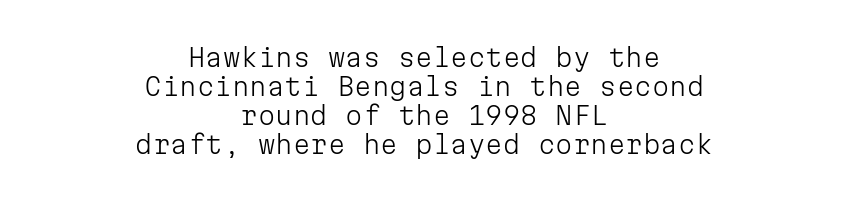
Q: Is the text bold? A: No.
Q: Is the text italic (slanted)? A: No, it is upright.
Q: Is the text underlined? A: No.
Q: How is the paragraph aligned? A: Centered.
Q: Is the spacing between letters normal or unusually wide? A: Normal.
